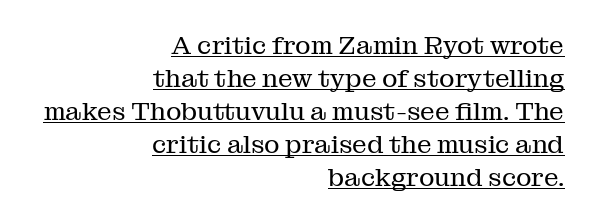
{"italic": "no", "bold": "no", "underline": "yes", "align": "right", "line_spacing": "normal", "line_spacing_ratio": 1.27, "letter_spacing": "normal", "letter_spacing_em": 0.0, "glyph_px": 26}
